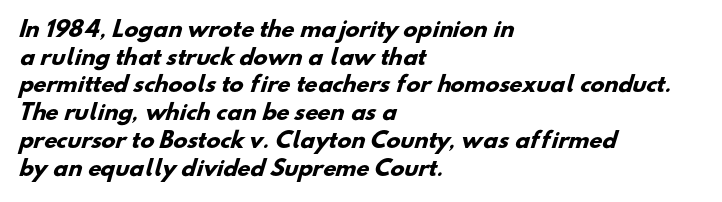
{"bold": "yes", "underline": "no", "align": "left", "line_spacing": "normal", "line_spacing_ratio": 1.32, "letter_spacing": "normal", "letter_spacing_em": 0.0, "glyph_px": 21}
